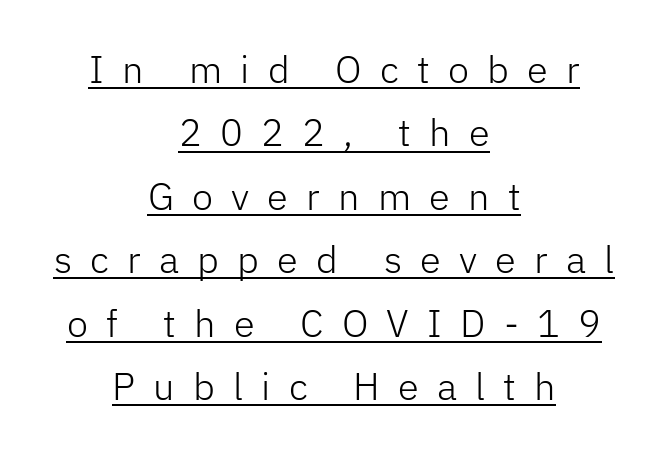
The image shows 38 px light sans-serif type, upright; set centered, normal line spacing (1.67x), unusually wide letter spacing (+0.48 em), underlined; low stroke contrast and a medium x-height.
